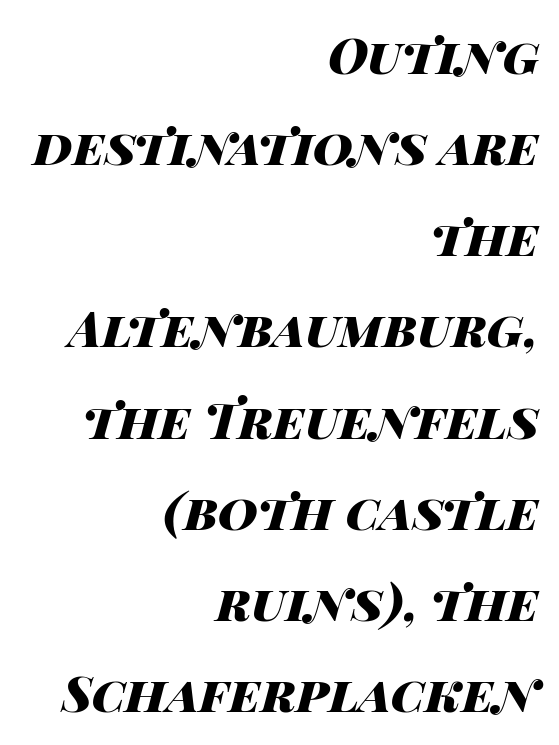
The image shows 49 px heavy, wide type, italic (leaning right); set right-aligned, line spacing 1.86x, normal letter spacing, not underlined; high stroke contrast and a large x-height.
